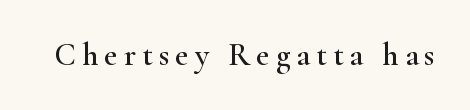
{"serif": "yes", "italic": "no", "width": "wide", "stroke_contrast": "high", "x_height": "small", "monospaced": "no", "underline": "no", "glyph_px": 32}
